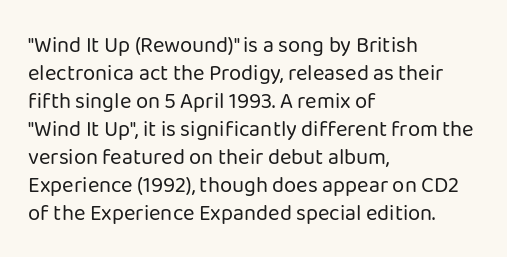
The image shows 22 px text type, upright; set left-aligned, normal line spacing (1.27x), normal letter spacing, not underlined.
